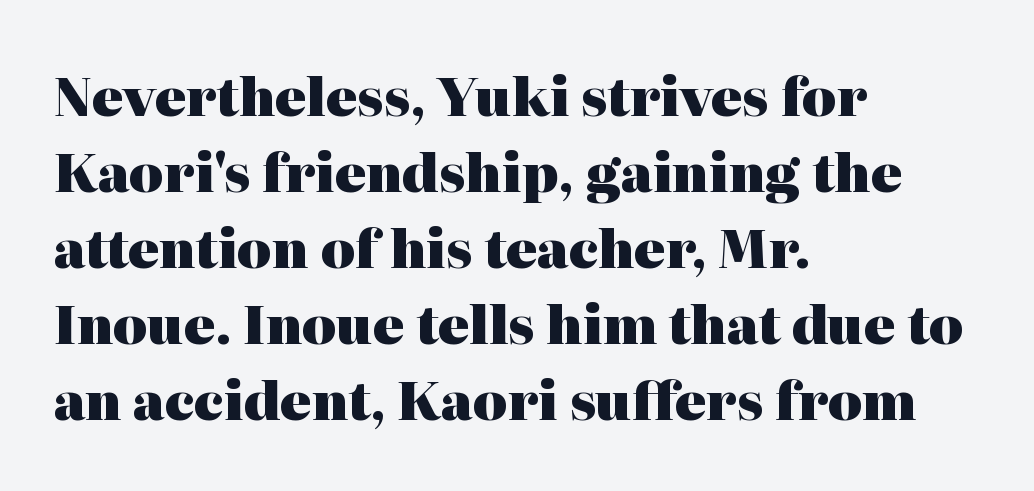
The image shows 52 px heavy serif type, upright; set left-aligned, normal line spacing (1.46x), normal letter spacing, not underlined; high stroke contrast and a medium x-height.
